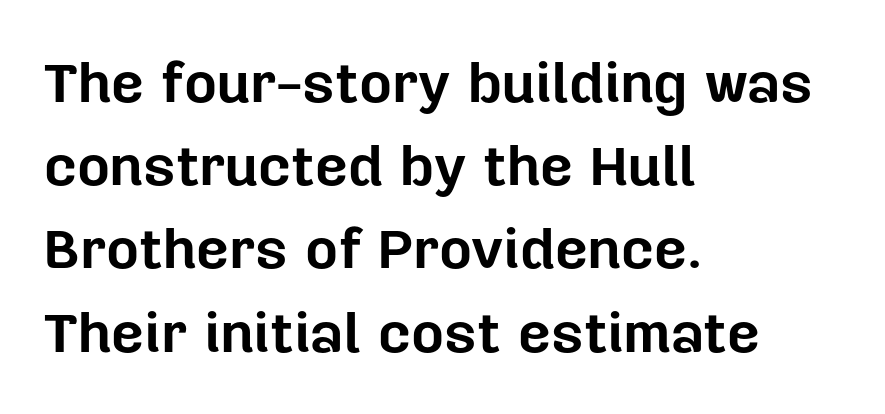
{"serif": "no", "italic": "no", "bold": "yes", "weight": "bold", "width": "normal", "stroke_contrast": "low", "x_height": "medium", "monospaced": "no", "underline": "no", "align": "left", "line_spacing": "normal", "line_spacing_ratio": 1.46, "letter_spacing": "normal", "letter_spacing_em": 0.0, "glyph_px": 57}
